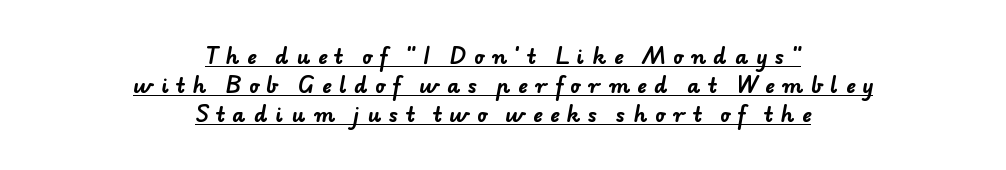
The passage shown has open, widely tracked lettering throughout. This rendering features underlined lettering. The lines in this sample share a center point and differ in where they start and stop. Horizontal bands of white between lines are of average thickness. This is heavy type, rendered in bold.
